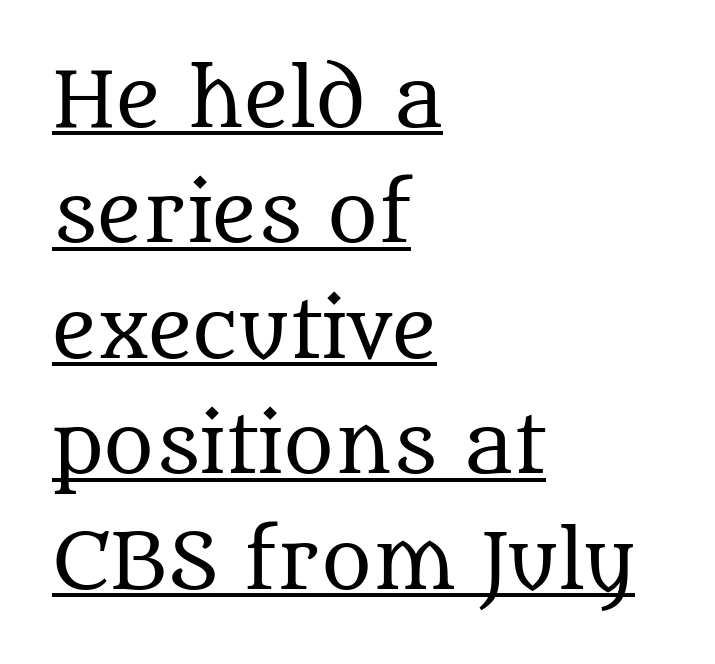
Q: Is the text bold? A: No.
Q: Is the text italic (slanted)? A: No, it is upright.
Q: Is the typeface a serif or a sans-serif typeface? A: Serif.
Q: Is the text underlined? A: Yes.
Q: How is the paragraph aligned? A: Left-aligned.
Q: Is the spacing between letters normal or unusually wide? A: Normal.
Q: Is the spacing between lines tight, normal or loose? A: Normal.
Q: Width (condensed, normal, or wide)? A: Normal.
Q: Stroke contrast? A: Medium.
Q: x-height? A: Large.
Q: Monospaced? A: No.
